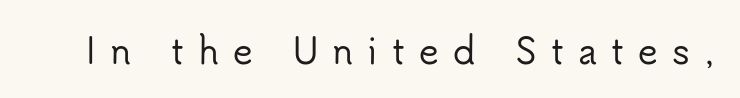
Look at the tracking — it's clearly loosened, letters drifting apart. A roman cut, with each character standing at attention. Character widths vary here, with narrow letters taking less room than wide ones. I'd call this a sans setting — the letters go barefoot.
